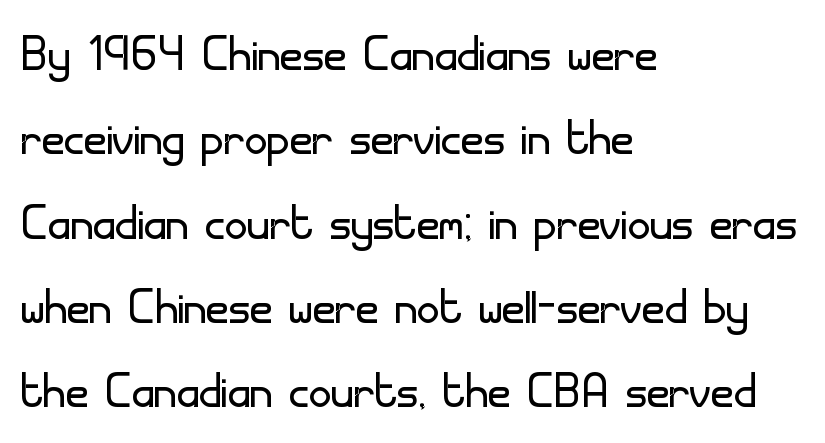
The image shows 62 px light sans-serif type, upright; set left-aligned, normal line spacing (1.36x), normal letter spacing, not underlined; low stroke contrast and a small x-height.
